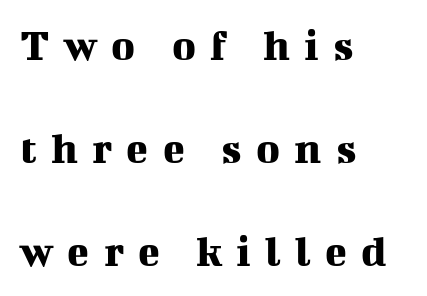
{"serif": "yes", "italic": "no", "width": "normal", "stroke_contrast": "medium", "x_height": "medium", "monospaced": "no", "underline": "no", "align": "left", "line_spacing": "loose", "line_spacing_ratio": 2.29, "letter_spacing": "wide", "letter_spacing_em": 0.32, "glyph_px": 45}
